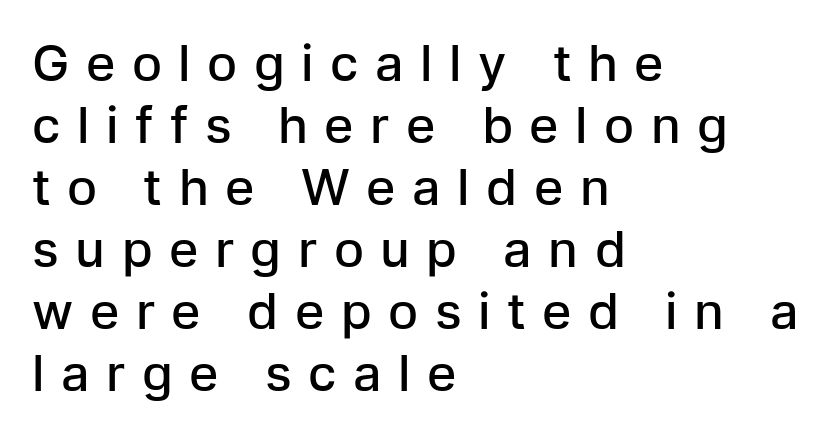
{"serif": "no", "italic": "no", "bold": "semi", "weight": "semibold", "width": "normal", "stroke_contrast": "low", "x_height": "medium", "monospaced": "no", "underline": "no", "align": "left", "line_spacing_ratio": 1.24, "letter_spacing": "wide", "letter_spacing_em": 0.33, "glyph_px": 50}
